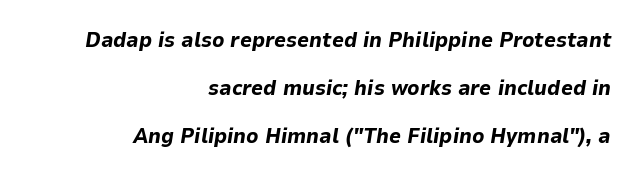
Q: Is the text bold? A: Yes.
Q: Is the text italic (slanted)? A: Yes, it leans right by about 9 degrees.
Q: Is the text underlined? A: No.
Q: How is the paragraph aligned? A: Right-aligned.
Q: Is the spacing between letters normal or unusually wide? A: Normal.
Q: Is the spacing between lines tight, normal or loose? A: Loose.
